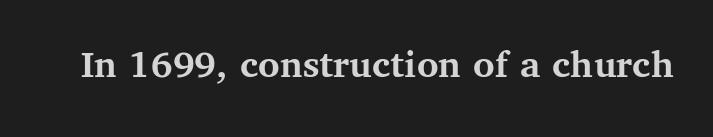
The image shows 41 px semibold serif type, upright; set normal letter spacing, not underlined; medium stroke contrast and a medium x-height.
